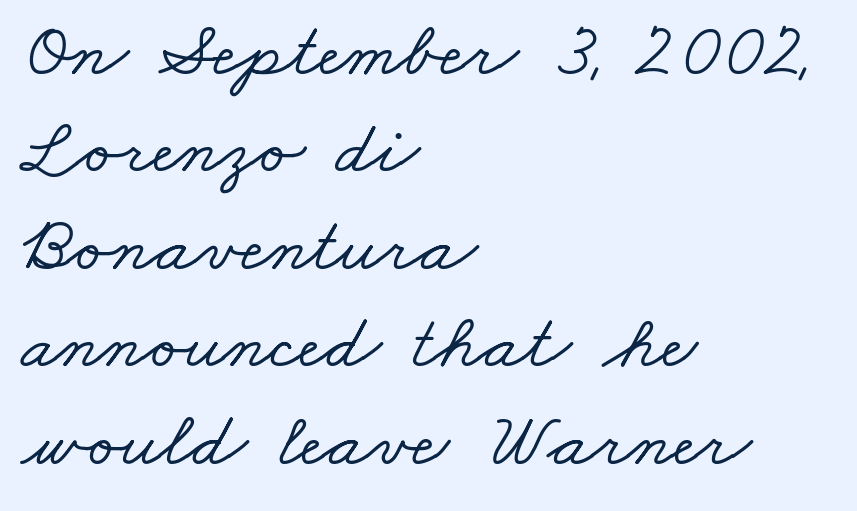
Q: Is the typeface a serif or a sans-serif typeface? A: Serif.
Q: Is the text underlined? A: No.
Q: How is the paragraph aligned? A: Left-aligned.
Q: Is the spacing between letters normal or unusually wide? A: Normal.
Q: Is the spacing between lines tight, normal or loose? A: Normal.
Q: Width (condensed, normal, or wide)? A: Wide.
Q: Stroke contrast? A: Low.
Q: x-height? A: Small.
Q: Monospaced? A: No.
